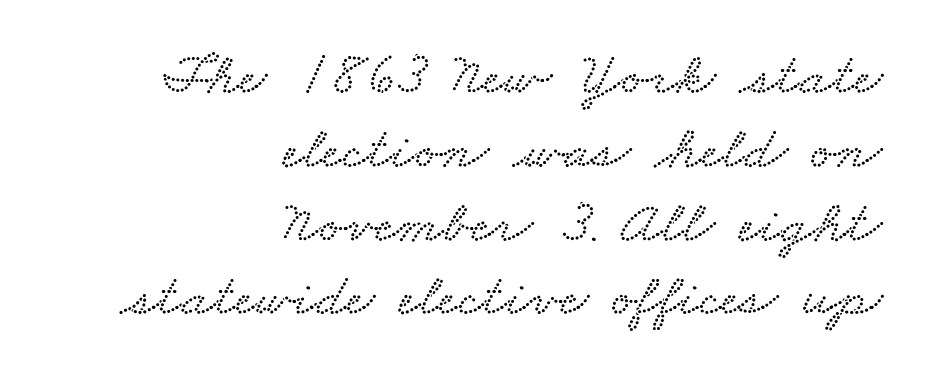
Q: Is the text underlined? A: No.
Q: How is the paragraph aligned? A: Right-aligned.
Q: Is the spacing between letters normal or unusually wide? A: Normal.
Q: Width (condensed, normal, or wide)? A: Wide.
Q: Stroke contrast? A: Low.
Q: x-height? A: Small.
Q: Monospaced? A: No.
